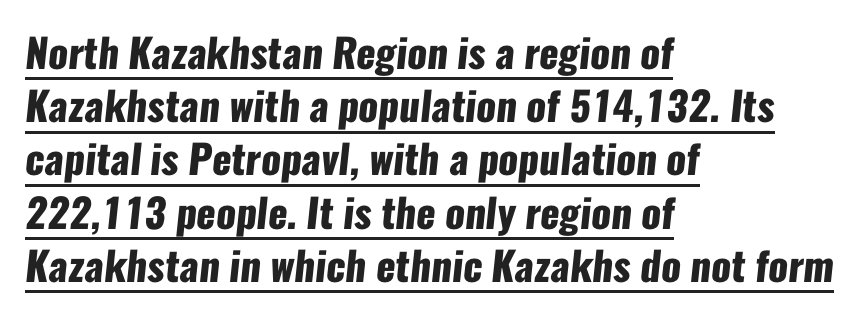
{"serif": "no", "bold": "yes", "weight": "heavy", "width": "condensed", "stroke_contrast": "low", "x_height": "medium", "monospaced": "no", "underline": "yes", "align": "left", "line_spacing": "normal", "line_spacing_ratio": 1.33, "letter_spacing": "normal", "letter_spacing_em": 0.0, "glyph_px": 40}
